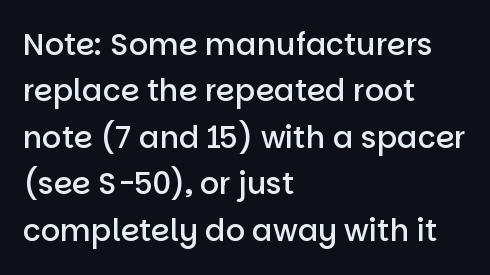
The type is set solid horizontally, with unmodified tracking. Where is the straight margin? On the left. On the weight axis this lands at semibold, roughly 600. The passage shown is typed in a proportional face where columns would drift. Anything drawn beneath the words? Only blank space. Posture: upright roman.
